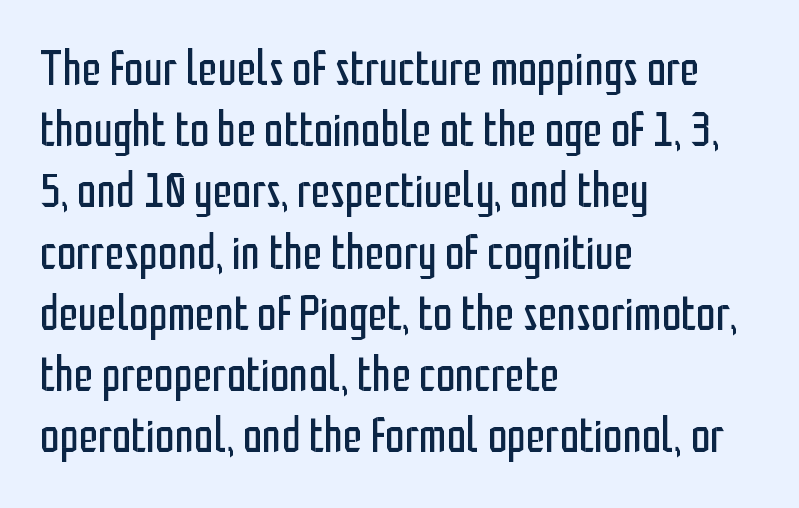
The foot of each line stays bare and open. Normally led — the rows are evenly, conventionally spaced. The glyphs in this specimen are sans serif. Every character sits straight up, as roman type does.
